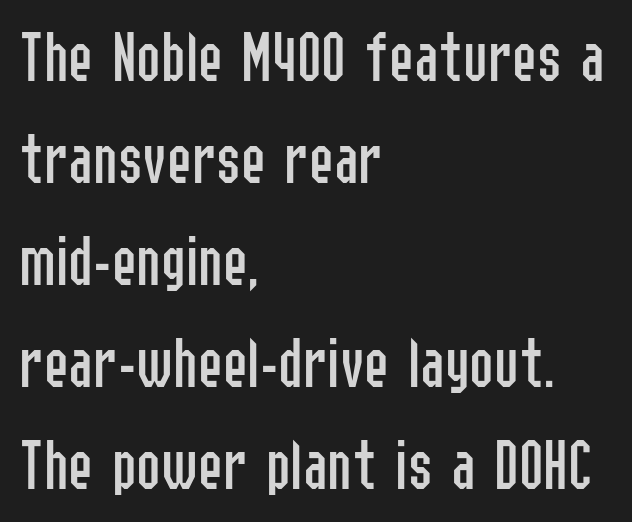
Q: Is the text bold? A: No.
Q: Is the text italic (slanted)? A: No, it is upright.
Q: Is the typeface a serif or a sans-serif typeface? A: Sans-serif.
Q: Is the text underlined? A: No.
Q: How is the paragraph aligned? A: Left-aligned.
Q: Is the spacing between letters normal or unusually wide? A: Normal.
Q: Is the spacing between lines tight, normal or loose? A: Normal.
Q: Width (condensed, normal, or wide)? A: Condensed.
Q: Stroke contrast? A: Low.
Q: x-height? A: Medium.
Q: Monospaced? A: No.
